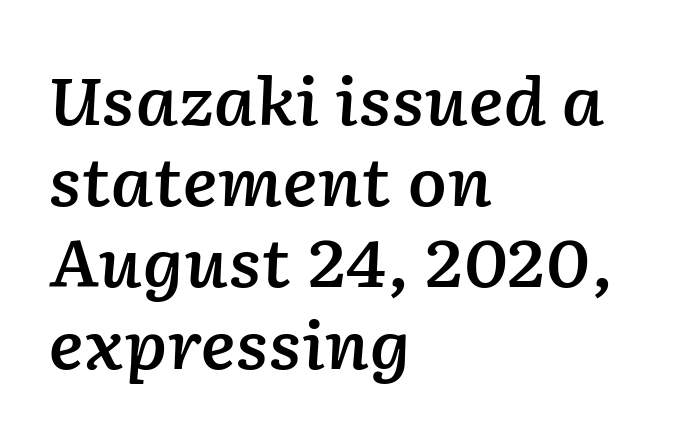
Reading down the column, the eye jumps a familiar distance to each next line. Look at the stroke-to-counter ratio: somewhat heavy, a semibold. You can tell it's italic because the verticals aren't actually vertical. Tracking here is standard; glyphs follow each other at the usual distance. The passage shown is typed in a proportional face where columns would drift. Left-aligned paragraph, ragged on the right.
